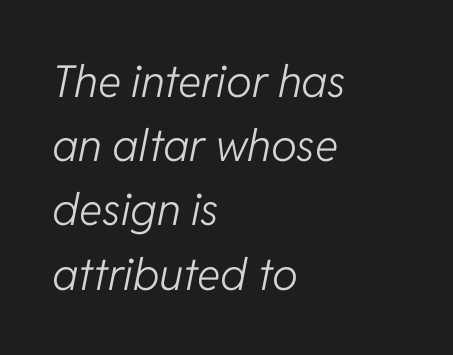
No chunkiness to these letters — they're not bold. Does the lettering tilt? It does — this is italic. Varying glyph widths throughout — classic text-font behaviour. Standard letterfit; no display-style spreading of the glyphs. Is there much room between lines? A standard amount, neither cramped nor airy. The zone under the glyphs is completely vacant.
